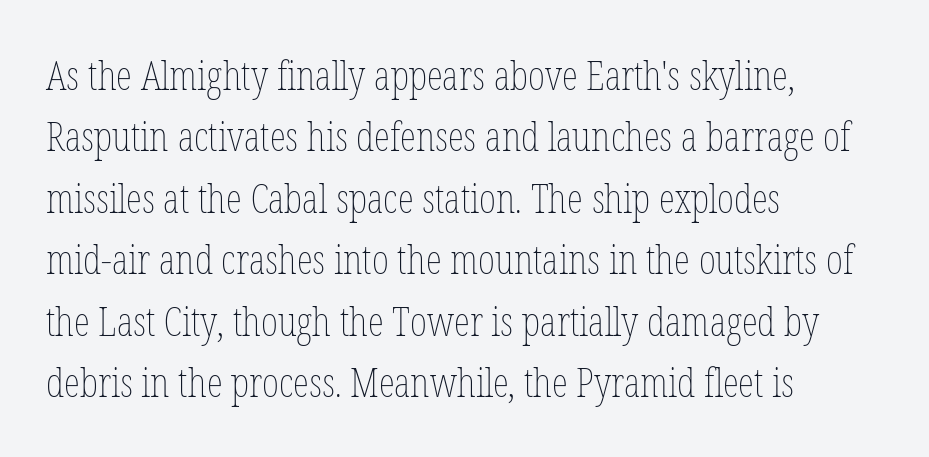
{"italic": "no", "bold": "no", "weight": "thin", "width": "condensed", "stroke_contrast": "low", "x_height": "medium", "monospaced": "no", "underline": "no", "align": "left", "line_spacing": "normal", "line_spacing_ratio": 1.5, "letter_spacing": "normal", "letter_spacing_em": 0.0, "glyph_px": 41}
